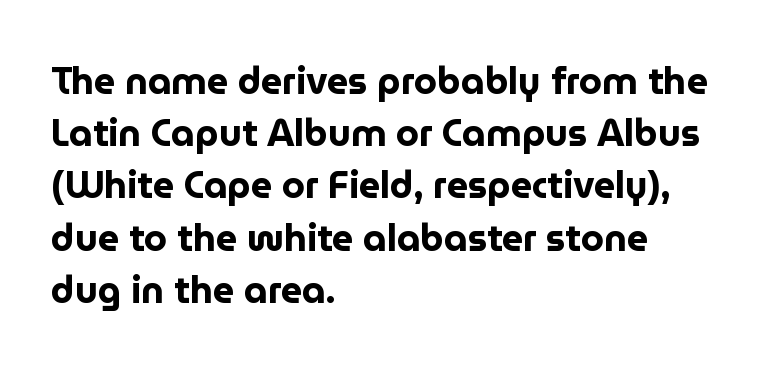
The image shows 37 px bold sans-serif type, upright; set left-aligned, normal line spacing (1.41x), normal letter spacing, not underlined; low stroke contrast and a medium x-height.
